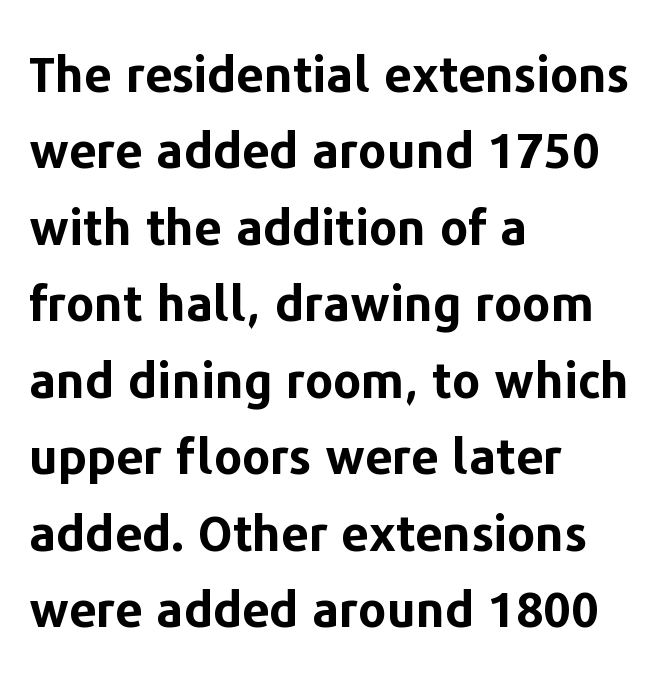
The image shows 49 px bold sans-serif type, upright; set left-aligned, normal line spacing (1.56x), normal letter spacing, not underlined; low stroke contrast and a medium x-height.
